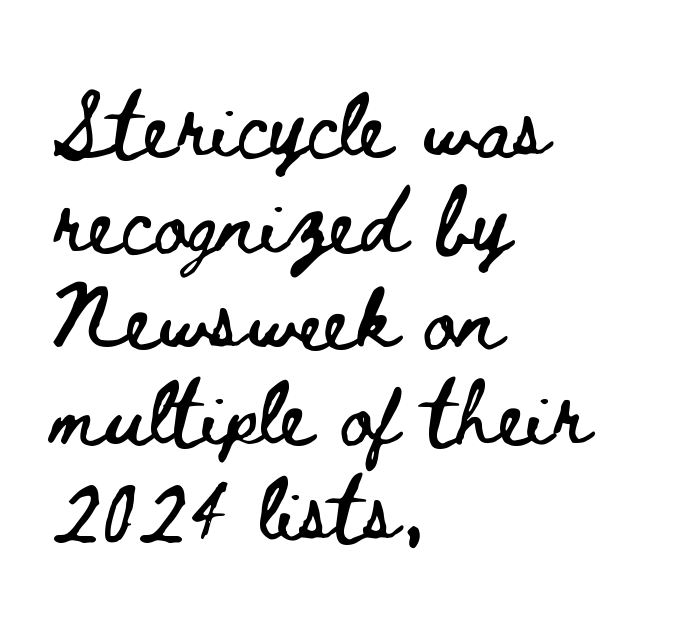
The image shows 64 px wide type; set left-aligned, normal line spacing (1.5x), normal letter spacing, not underlined; low stroke contrast and a small x-height.
